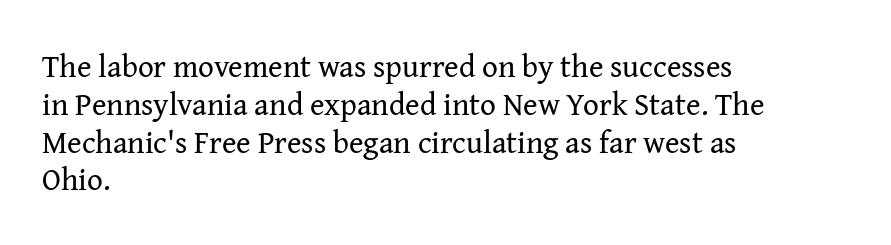
Do the letters lean? They stand straight. Stroke mass is kept to a normal reading level or below. No extra tracking has been applied to these lines. Every row of glyphs begins at an identical x-position on the left. Each letter's strokes conclude with small projecting serifs. Proportional: the letters do not fall into vertical columns.
